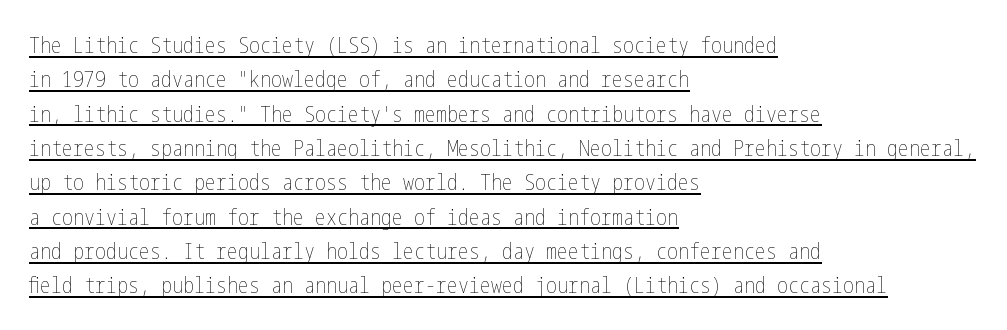
{"italic": "no", "bold": "no", "underline": "yes", "align": "left", "line_spacing": "normal", "line_spacing_ratio": 1.56, "letter_spacing": "normal", "letter_spacing_em": 0.0, "glyph_px": 22}
